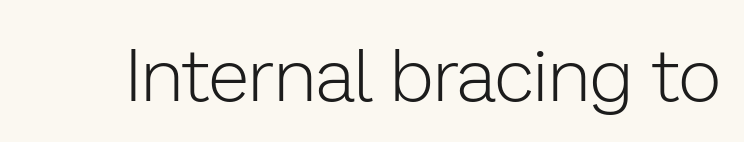
Q: Is the text bold? A: No.
Q: Is the text italic (slanted)? A: No, it is upright.
Q: Is the typeface a serif or a sans-serif typeface? A: Sans-serif.
Q: Is the text underlined? A: No.
Q: Is the spacing between letters normal or unusually wide? A: Normal.
Q: Width (condensed, normal, or wide)? A: Normal.
Q: Stroke contrast? A: Low.
Q: x-height? A: Medium.
Q: Monospaced? A: No.
